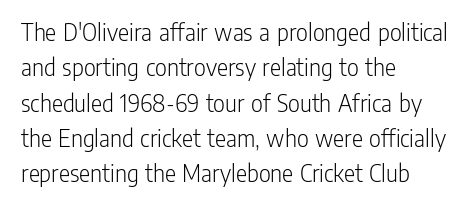
{"italic": "no", "bold": "no", "underline": "no", "align": "left", "line_spacing": "normal", "line_spacing_ratio": 1.36, "letter_spacing": "normal", "letter_spacing_em": 0.0, "glyph_px": 26}
